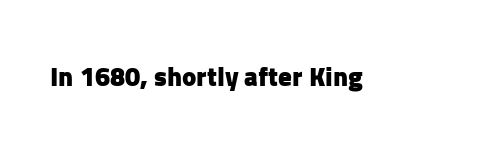
What stands out about the letter spacing? Nothing — it is the standard amount. No italicization has been applied; the sample stays upright. The gap between lines stays unmarked. Thick stems and heavy bowls — unmistakably bold.
